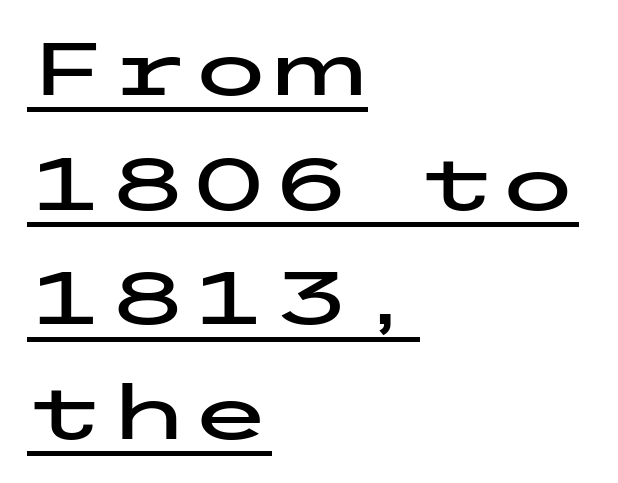
{"serif": "no", "italic": "no", "width": "wide", "stroke_contrast": "low", "x_height": "medium", "underline": "yes", "align": "left", "line_spacing": "normal", "line_spacing_ratio": 1.55, "letter_spacing": "normal", "letter_spacing_em": 0.0, "glyph_px": 74}
